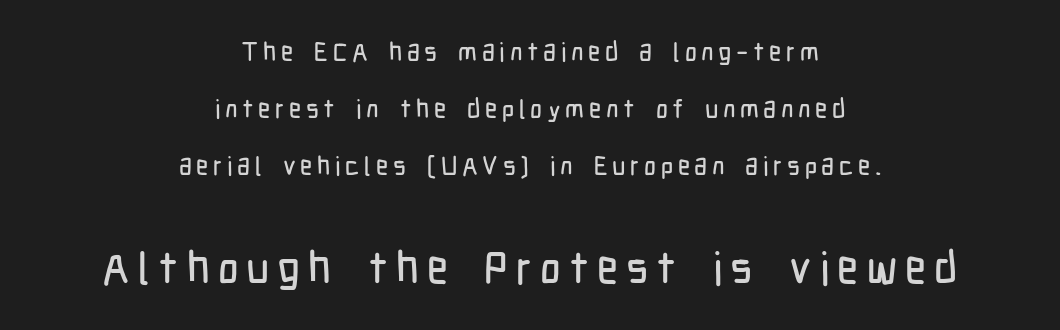
These lines stack symmetrically, like a column narrowing and widening about its center. Size hierarchy here favors the trailing block over the leading one. A typesetter would call this proportional, since set widths differ per character. If you measured baseline to baseline, you'd find a long distance. The passage shown is typeset with a sans-serif family.
